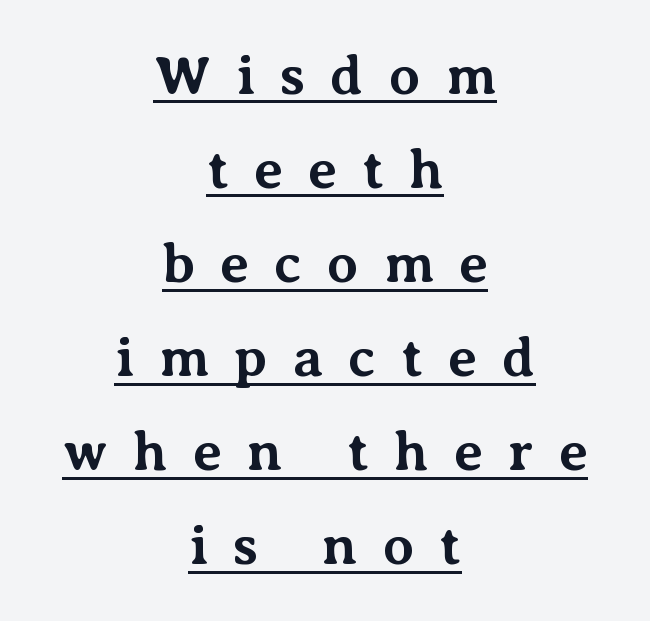
{"serif": "yes", "italic": "no", "bold": "yes", "weight": "bold", "width": "normal", "stroke_contrast": "medium", "x_height": "medium", "monospaced": "no", "underline": "yes", "align": "center", "line_spacing": "normal", "line_spacing_ratio": 1.68, "letter_spacing": "wide", "letter_spacing_em": 0.45, "glyph_px": 56}
